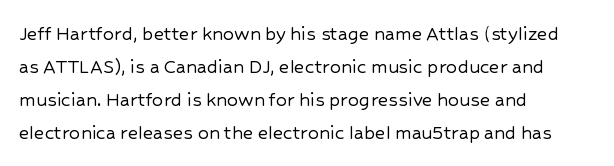
{"italic": "no", "underline": "no", "align": "left", "line_spacing": "normal", "line_spacing_ratio": 1.5, "letter_spacing": "normal", "letter_spacing_em": 0.0, "glyph_px": 22}
